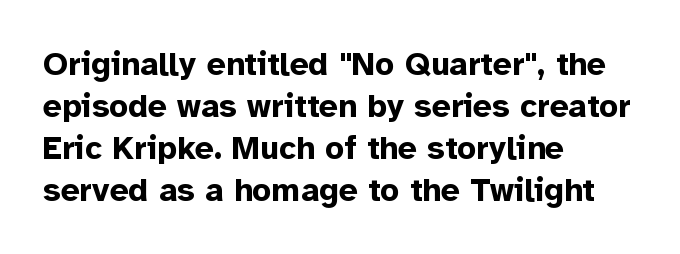
The image shows 33 px bold sans-serif type, upright; set left-aligned, normal line spacing (1.27x), normal letter spacing, not underlined; low stroke contrast and a medium x-height.
